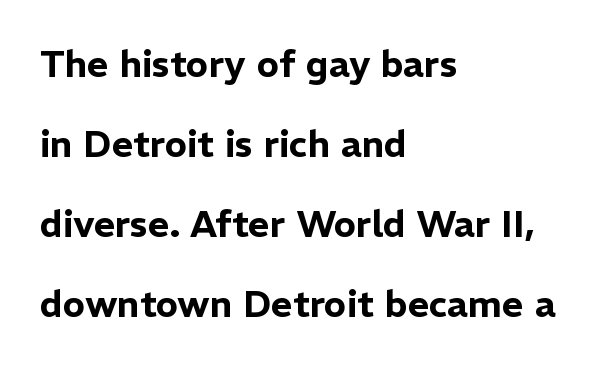
A typesetter would call this leading open, well beyond the default. Posture: vertical. Spacing between characters is what you'd get straight out of the box. Is this a fixed-width face? No — the glyphs have proportional, varying widths.
